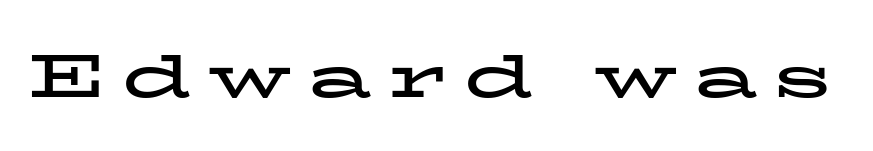
Q: Is the text bold? A: Yes.
Q: Is the text italic (slanted)? A: No, it is upright.
Q: Is the typeface a serif or a sans-serif typeface? A: Serif.
Q: Is the text underlined? A: No.
Q: Is the spacing between letters normal or unusually wide? A: Unusually wide.
Q: Width (condensed, normal, or wide)? A: Wide.
Q: Stroke contrast? A: Low.
Q: x-height? A: Medium.
Q: Monospaced? A: No.
